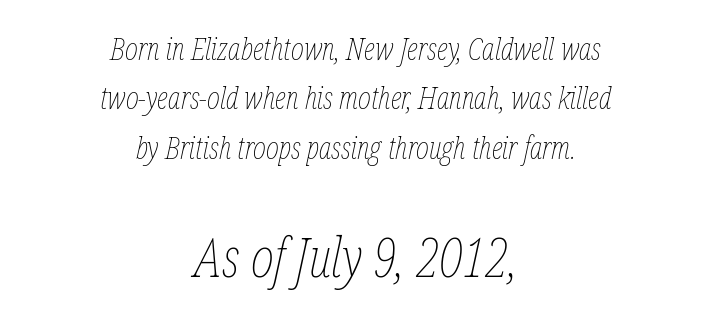
{"italic": "yes", "lean": "right", "slant_degrees": 12, "bold": "no", "weight": "thin", "width": "condensed", "stroke_contrast": "low", "x_height": "medium", "monospaced": "no", "underline": "no", "align": "center", "line_spacing": "normal", "line_spacing_ratio": 1.59, "letter_spacing": "normal", "letter_spacing_em": 0.0, "larger_block": "second", "size_ratio": 1.77, "glyph_px": 55}
